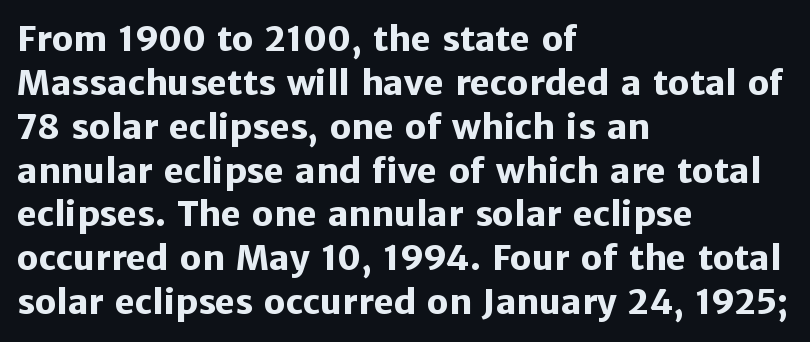
The image shows 34 px heavy sans-serif type, upright; set left-aligned, normal line spacing (1.29x), normal letter spacing, not underlined; low stroke contrast and a medium x-height.
